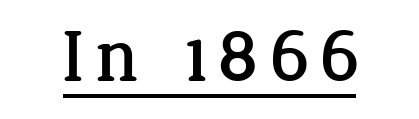
Characters remain perfectly vertical along every line. Note the varied advance widths — an 'i' is clearly narrower than an 'm'. Yep, those are serifs on the letters. The face used here appears with an underline applied.
